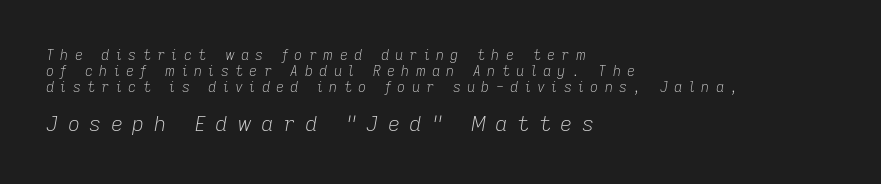
The image shows 21 px text type, italic (leaning right); set left-aligned, tight line spacing (1.13x), unusually wide letter spacing (+0.45 em), not underlined; the second (bottom) block is 1.5x larger.
